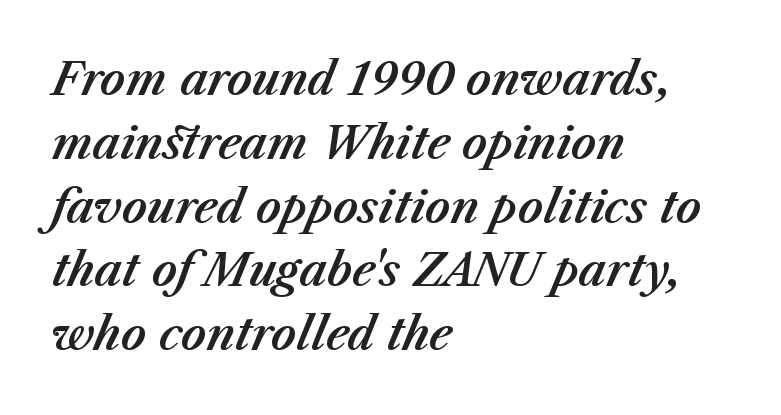
Q: Is the text italic (slanted)? A: Yes, it leans right by about 23 degrees.
Q: Is the text underlined? A: No.
Q: How is the paragraph aligned? A: Left-aligned.
Q: Is the spacing between letters normal or unusually wide? A: Normal.
Q: Is the spacing between lines tight, normal or loose? A: Normal.
Q: Width (condensed, normal, or wide)? A: Normal.
Q: Stroke contrast? A: Medium.
Q: x-height? A: Medium.
Q: Monospaced? A: No.
